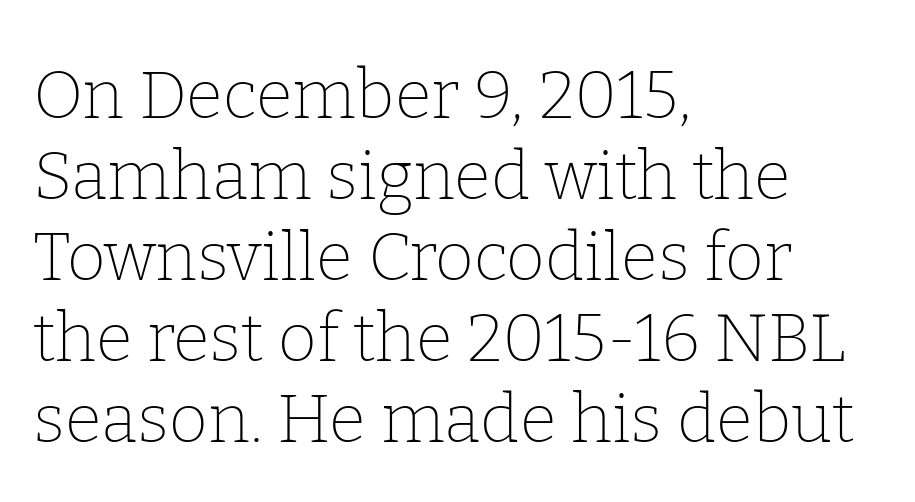
The image shows 67 px thin serif type, upright; set left-aligned, line spacing 1.21x, normal letter spacing, not underlined; low stroke contrast and a medium x-height.
